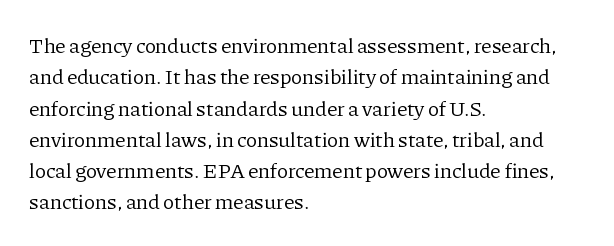
{"italic": "no", "bold": "no", "underline": "no", "align": "left", "line_spacing": "normal", "line_spacing_ratio": 1.49, "letter_spacing": "normal", "letter_spacing_em": 0.0, "glyph_px": 21}
